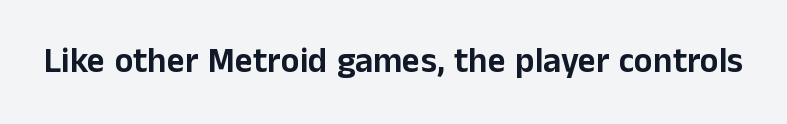
The words here are not underlined. Posture: upright roman. Each letter's strokes conclude bluntly, with no projecting serifs. Spacing between characters is what you'd get straight out of the box.
